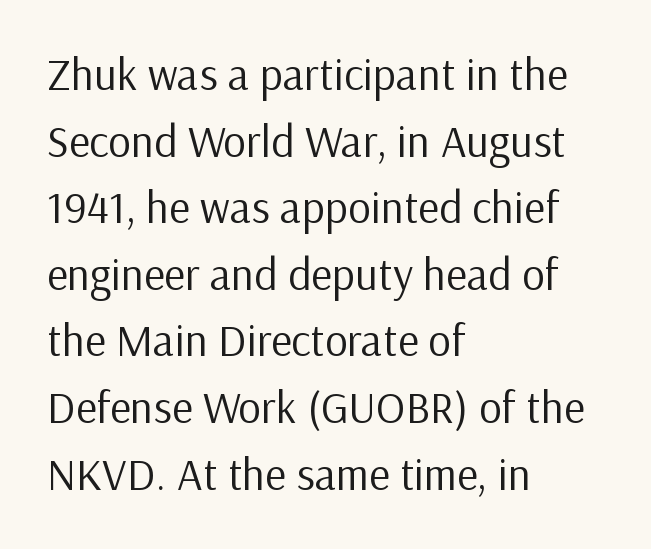
The image shows 45 px regular-weight sans-serif type, upright; set left-aligned, normal line spacing (1.48x), normal letter spacing, not underlined; low stroke contrast and a medium x-height.
